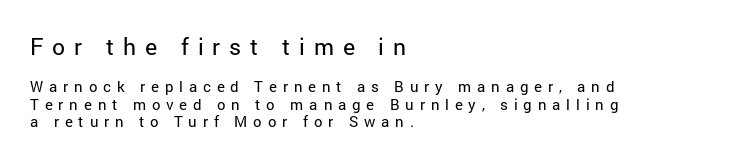
Q: Is the text bold? A: No.
Q: Is the text italic (slanted)? A: No, it is upright.
Q: Is the text underlined? A: No.
Q: How is the paragraph aligned? A: Left-aligned.
Q: Is the spacing between letters normal or unusually wide? A: Unusually wide.
Q: Which block of text is set in a larger size, the first (top) or the second (bottom)? A: The first (top) one.
